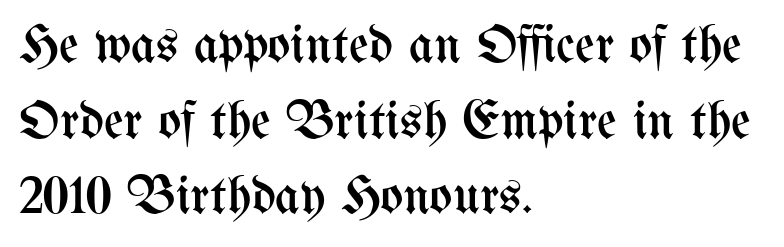
{"italic": "no", "bold": "no", "weight": "regular", "width": "condensed", "stroke_contrast": "medium", "x_height": "medium", "monospaced": "no", "underline": "no", "align": "left", "line_spacing": "normal", "line_spacing_ratio": 1.4, "letter_spacing": "normal", "letter_spacing_em": 0.0, "glyph_px": 54}
